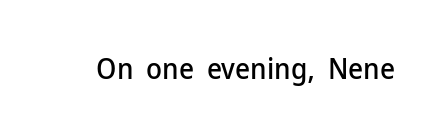
Q: Is the text italic (slanted)? A: No, it is upright.
Q: Is the typeface a serif or a sans-serif typeface? A: Sans-serif.
Q: Is the text underlined? A: No.
Q: Is the spacing between letters normal or unusually wide? A: Normal.
Q: Width (condensed, normal, or wide)? A: Normal.
Q: Stroke contrast? A: Low.
Q: x-height? A: Medium.
Q: Monospaced? A: No.
